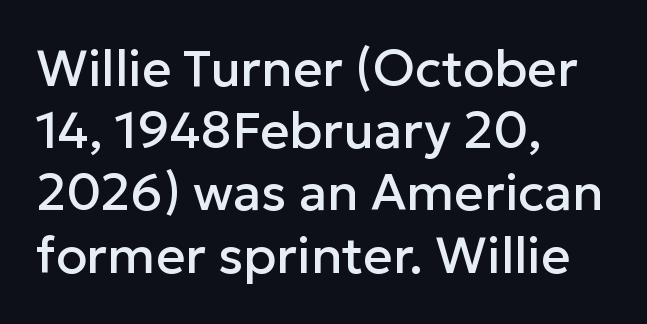
Q: Is the text italic (slanted)? A: No, it is upright.
Q: Is the typeface a serif or a sans-serif typeface? A: Sans-serif.
Q: Is the text underlined? A: No.
Q: How is the paragraph aligned? A: Left-aligned.
Q: Is the spacing between letters normal or unusually wide? A: Normal.
Q: Width (condensed, normal, or wide)? A: Normal.
Q: Stroke contrast? A: Low.
Q: x-height? A: Medium.
Q: Monospaced? A: No.
